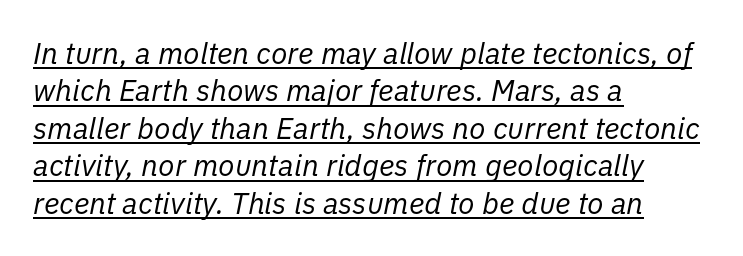
Left-aligned paragraph, ragged on the right. This block has exactly the height ordinary leading produces. You could not count columns in this text — the font is proportionally spaced. The sample's only ornament is a line tracing under the words.
